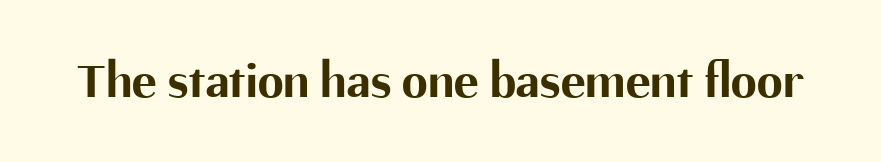
The image shows 52 px bold sans-serif type, upright; set normal letter spacing, not underlined; medium stroke contrast and a medium x-height.
